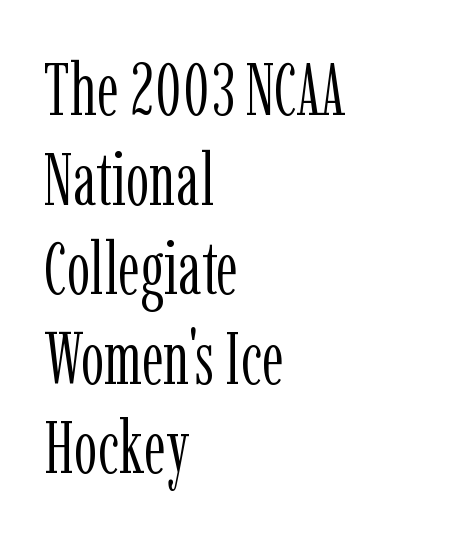
{"serif": "yes", "italic": "no", "bold": "no", "weight": "light", "width": "condensed", "stroke_contrast": "low", "x_height": "medium", "monospaced": "no", "underline": "no", "align": "left", "line_spacing_ratio": 1.21, "letter_spacing": "normal", "letter_spacing_em": 0.0, "glyph_px": 74}
